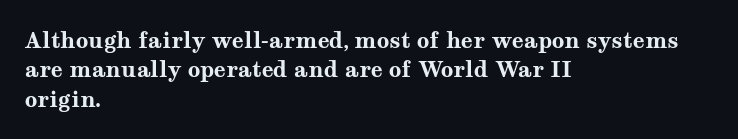
Q: Is the text bold? A: Yes.
Q: Is the text italic (slanted)? A: No, it is upright.
Q: Is the text underlined? A: No.
Q: How is the paragraph aligned? A: Left-aligned.
Q: Is the spacing between letters normal or unusually wide? A: Normal.
Q: Is the spacing between lines tight, normal or loose? A: Normal.
